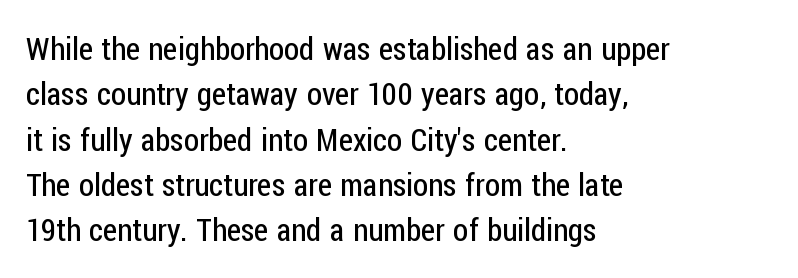
{"serif": "no", "italic": "no", "bold": "no", "weight": "regular", "width": "condensed", "stroke_contrast": "low", "x_height": "medium", "monospaced": "no", "underline": "no", "align": "left", "line_spacing": "normal", "line_spacing_ratio": 1.46, "letter_spacing": "normal", "letter_spacing_em": 0.0, "glyph_px": 31}
